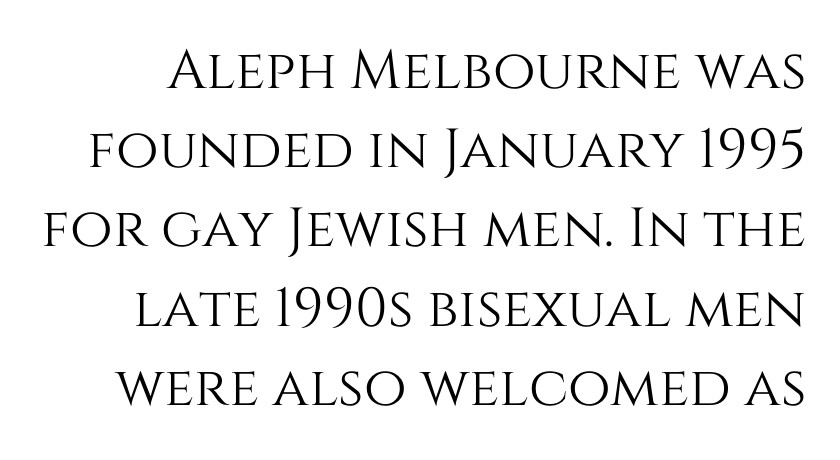
The image shows 55 px text type, upright; set normal line spacing (1.44x), normal letter spacing, not underlined; medium stroke contrast and a large x-height.
